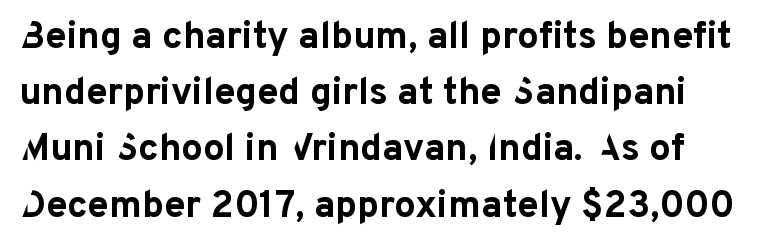
Q: Is the text bold? A: Yes.
Q: Is the text italic (slanted)? A: No, it is upright.
Q: Is the typeface a serif or a sans-serif typeface? A: Sans-serif.
Q: Is the text underlined? A: No.
Q: Is the spacing between letters normal or unusually wide? A: Normal.
Q: Is the spacing between lines tight, normal or loose? A: Normal.
Q: Width (condensed, normal, or wide)? A: Normal.
Q: Stroke contrast? A: Low.
Q: x-height? A: Medium.
Q: Monospaced? A: No.
